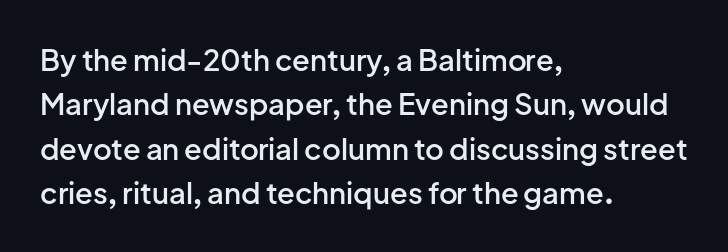
{"serif": "no", "italic": "no", "bold": "semi", "weight": "semibold", "width": "normal", "stroke_contrast": "low", "x_height": "medium", "monospaced": "no", "underline": "no", "align": "left", "line_spacing": "normal", "line_spacing_ratio": 1.53, "letter_spacing": "normal", "letter_spacing_em": 0.0, "glyph_px": 29}
